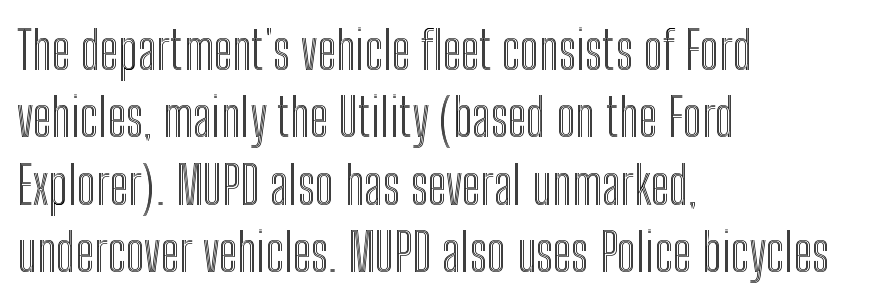
{"italic": "no", "width": "condensed", "x_height": "medium", "monospaced": "no", "underline": "no", "align": "left", "line_spacing": "normal", "line_spacing_ratio": 1.27, "letter_spacing": "normal", "letter_spacing_em": 0.0, "glyph_px": 53}
